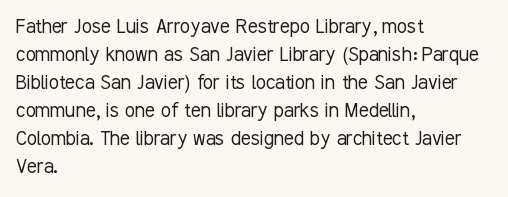
{"italic": "no", "bold": "no", "underline": "no", "align": "left", "line_spacing_ratio": 1.22, "letter_spacing": "normal", "letter_spacing_em": 0.0, "glyph_px": 23}
